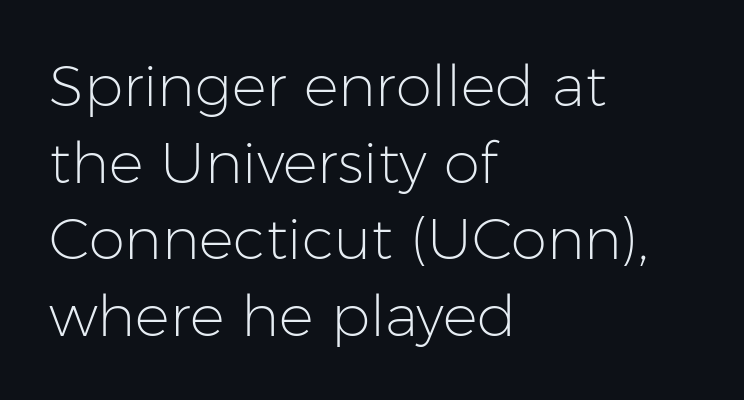
{"serif": "no", "italic": "no", "bold": "no", "weight": "light", "width": "normal", "stroke_contrast": "low", "x_height": "medium", "monospaced": "no", "underline": "no", "align": "left", "line_spacing": "normal", "line_spacing_ratio": 1.32, "letter_spacing": "normal", "letter_spacing_em": 0.0, "glyph_px": 58}
